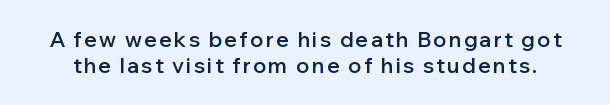
The passage shown stacks its lines at a standard gap. Lines of text with bare space underneath. The type sits square on the baseline with zero lean. This is the in-between weight designers call semibold or demi.
